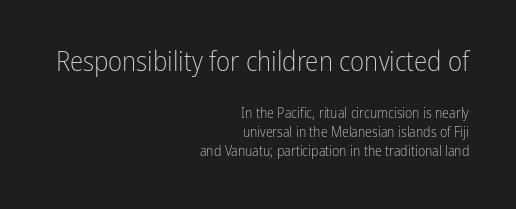
Q: Is the text bold? A: No.
Q: Is the text italic (slanted)? A: No, it is upright.
Q: Is the text underlined? A: No.
Q: How is the paragraph aligned? A: Right-aligned.
Q: Is the spacing between letters normal or unusually wide? A: Normal.
Q: Is the spacing between lines tight, normal or loose? A: Normal.
Q: Which block of text is set in a larger size, the first (top) or the second (bottom)? A: The first (top) one.
